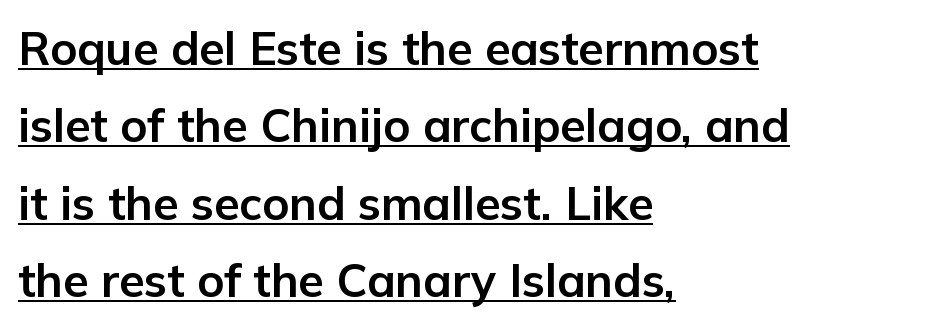
No extra tracking has been applied to these lines. Note: no serifs on the glyphs. The typesetter has applied underlining to the passage shown. Compared with an ordinary text face, these strokes are far heavier — a full bold. Alignment: flush left.
